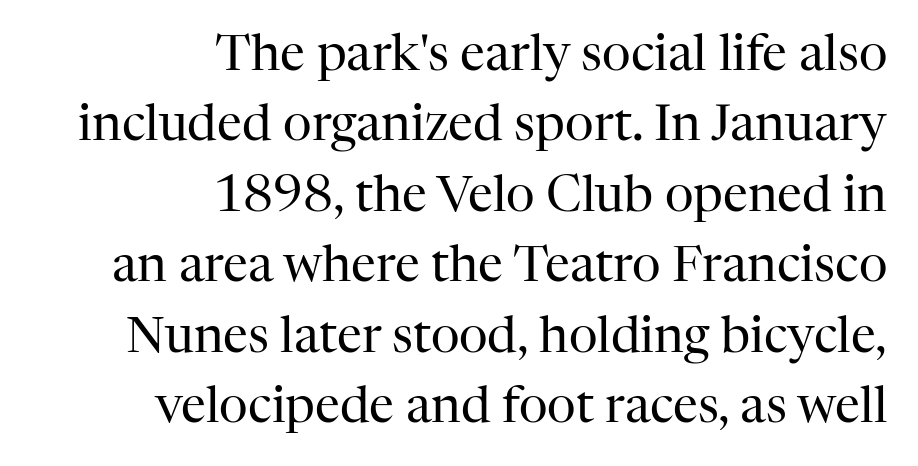
The paragraph shown leans on its right margin. The type sits square on the baseline with zero lean. Notice how descenders clear the ascenders below comfortably — that's standard leading. Characters follow at the spacing the type designer built in.
